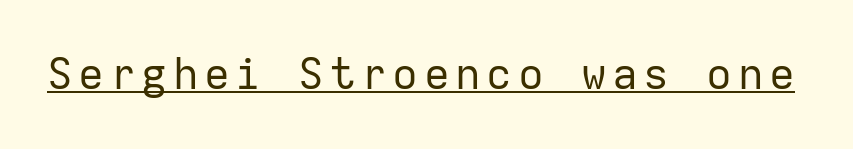
Q: Is the text bold? A: No.
Q: Is the text italic (slanted)? A: No, it is upright.
Q: Is the typeface a serif or a sans-serif typeface? A: Sans-serif.
Q: Is the text underlined? A: Yes.
Q: Width (condensed, normal, or wide)? A: Normal.
Q: Stroke contrast? A: Low.
Q: x-height? A: Medium.
Q: Monospaced? A: Yes.
